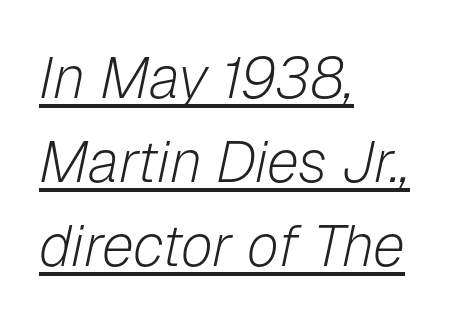
Q: Is the text bold? A: No.
Q: Is the text italic (slanted)? A: Yes, it leans right by about 12 degrees.
Q: Is the text underlined? A: Yes.
Q: How is the paragraph aligned? A: Left-aligned.
Q: Is the spacing between letters normal or unusually wide? A: Normal.
Q: Is the spacing between lines tight, normal or loose? A: Normal.
Q: Width (condensed, normal, or wide)? A: Normal.
Q: Stroke contrast? A: Low.
Q: x-height? A: Medium.
Q: Monospaced? A: No.
